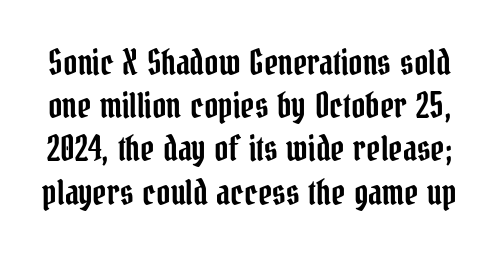
Classification — serif. The rows are spaced the way most documents space them. Every character sits straight up, as roman type does. This sample has the flowing, uneven cadence of proportional lettering.
